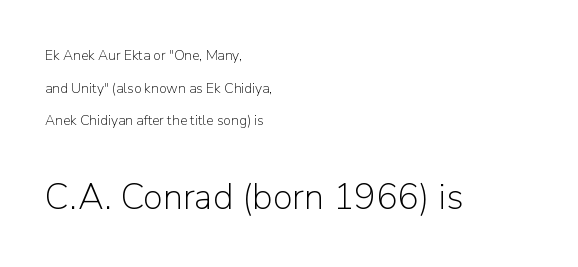
Q: Is the text bold? A: No.
Q: Is the text italic (slanted)? A: No, it is upright.
Q: Is the typeface a serif or a sans-serif typeface? A: Sans-serif.
Q: Is the text underlined? A: No.
Q: How is the paragraph aligned? A: Left-aligned.
Q: Is the spacing between letters normal or unusually wide? A: Normal.
Q: Is the spacing between lines tight, normal or loose? A: Loose.
Q: Which block of text is set in a larger size, the first (top) or the second (bottom)? A: The second (bottom) one.
Q: Width (condensed, normal, or wide)? A: Normal.
Q: Stroke contrast? A: Low.
Q: x-height? A: Medium.
Q: Monospaced? A: No.
